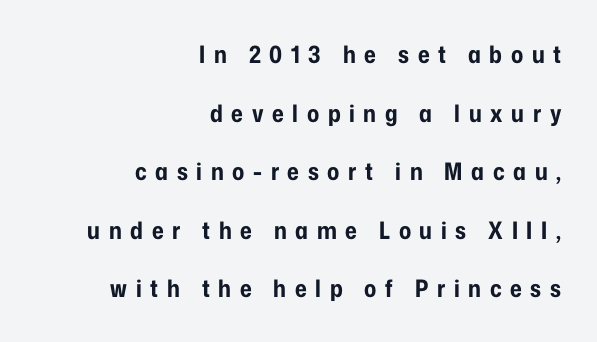
Q: Is the text bold? A: Yes.
Q: Is the text italic (slanted)? A: No, it is upright.
Q: Is the text underlined? A: No.
Q: How is the paragraph aligned? A: Right-aligned.
Q: Is the spacing between letters normal or unusually wide? A: Unusually wide.
Q: Is the spacing between lines tight, normal or loose? A: Loose.
